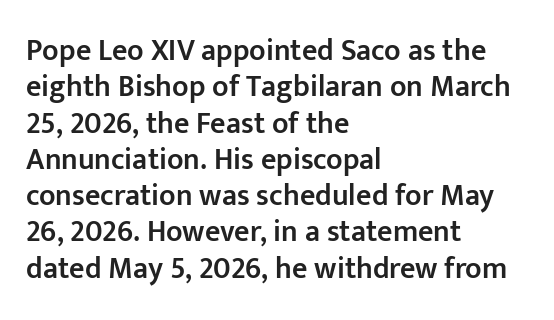
The image shows 30 px semibold sans-serif type, upright; set left-aligned, line spacing 1.21x, normal letter spacing, not underlined; low stroke contrast and a medium x-height.
